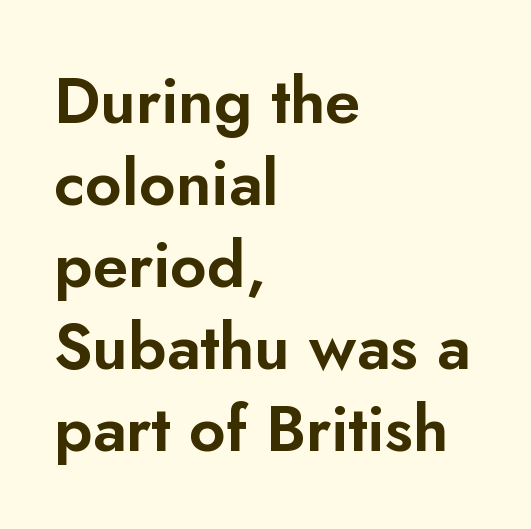
Q: Is the text italic (slanted)? A: No, it is upright.
Q: Is the typeface a serif or a sans-serif typeface? A: Sans-serif.
Q: Is the text underlined? A: No.
Q: How is the paragraph aligned? A: Left-aligned.
Q: Is the spacing between letters normal or unusually wide? A: Normal.
Q: Is the spacing between lines tight, normal or loose? A: Normal.
Q: Width (condensed, normal, or wide)? A: Normal.
Q: Stroke contrast? A: Low.
Q: x-height? A: Small.
Q: Monospaced? A: No.
